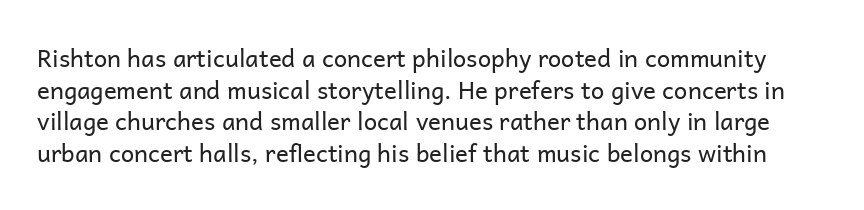
Q: Is the text bold? A: No.
Q: Is the text italic (slanted)? A: No, it is upright.
Q: Is the text underlined? A: No.
Q: Is the spacing between letters normal or unusually wide? A: Normal.
Q: Is the spacing between lines tight, normal or loose? A: Normal.
